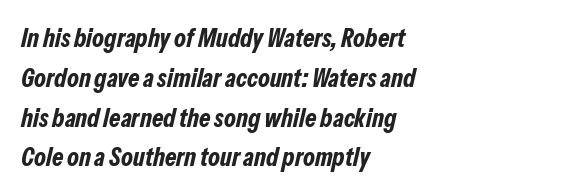
The image shows 26 px bold type, italic (leaning right); set left-aligned, normal line spacing (1.53x), normal letter spacing, not underlined.
